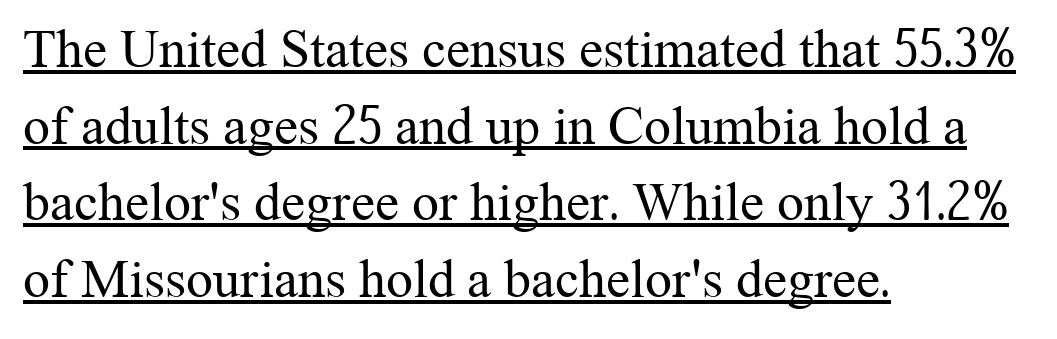
Q: Is the text bold? A: No.
Q: Is the text italic (slanted)? A: No, it is upright.
Q: Is the typeface a serif or a sans-serif typeface? A: Serif.
Q: Is the text underlined? A: Yes.
Q: How is the paragraph aligned? A: Left-aligned.
Q: Is the spacing between letters normal or unusually wide? A: Normal.
Q: Is the spacing between lines tight, normal or loose? A: Normal.
Q: Width (condensed, normal, or wide)? A: Normal.
Q: Stroke contrast? A: Medium.
Q: x-height? A: Medium.
Q: Monospaced? A: No.
